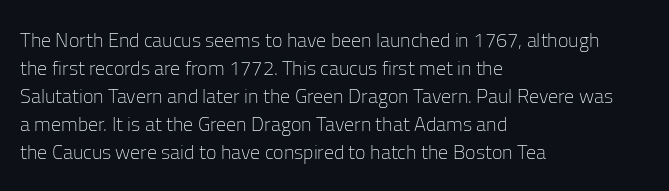
Q: Is the text bold? A: No.
Q: Is the text italic (slanted)? A: No, it is upright.
Q: Is the text underlined? A: No.
Q: How is the paragraph aligned? A: Left-aligned.
Q: Is the spacing between letters normal or unusually wide? A: Normal.
Q: Is the spacing between lines tight, normal or loose? A: Normal.
